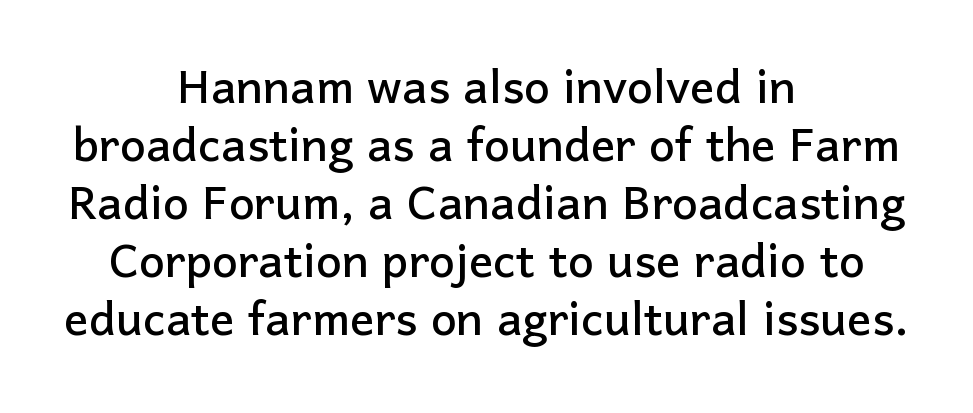
The image shows 61 px sans-serif type, upright; set centered, tight line spacing (0.95x), normal letter spacing, not underlined; low stroke contrast and a medium x-height.
